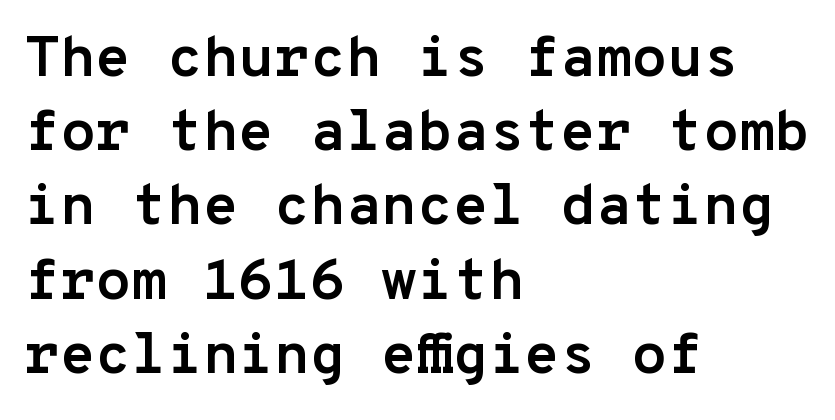
The image shows 58 px semibold sans-serif type, upright, monospaced; set left-aligned, normal line spacing (1.28x), normal letter spacing, not underlined; low stroke contrast and a medium x-height.
